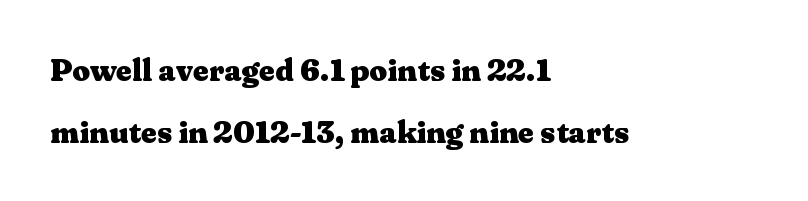
Line beginnings align vertically; line endings do not. A full-strength bold gives these letters their thick strokes. Standard letterfit; no display-style spreading of the glyphs. Quick note: not italic, upright. The designer dialed line spacing up above the default. Note the varied advance widths — an 'i' is clearly narrower than an 'm'.
